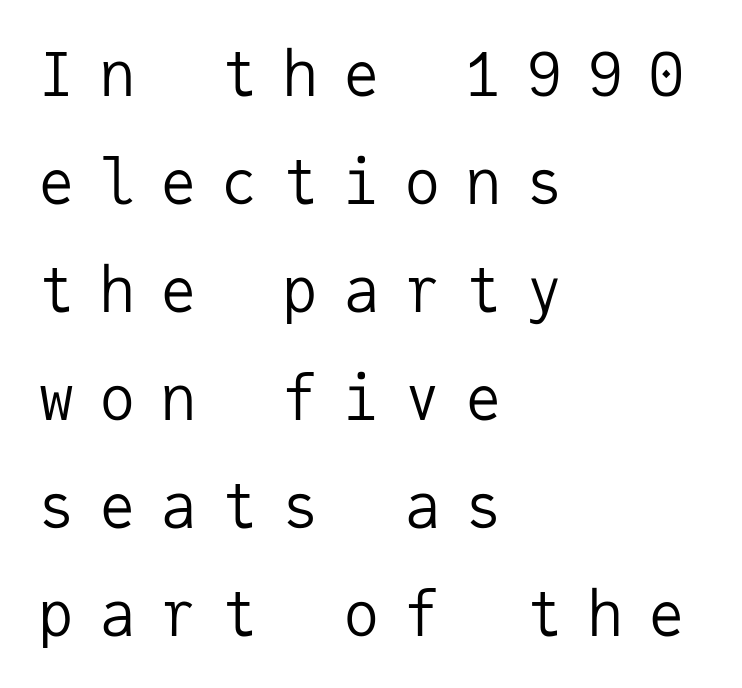
The image shows 61 px regular-weight sans-serif type, upright, monospaced; set left-aligned, line spacing 1.77x, unusually wide letter spacing (+0.4 em), not underlined; low stroke contrast and a medium x-height.
